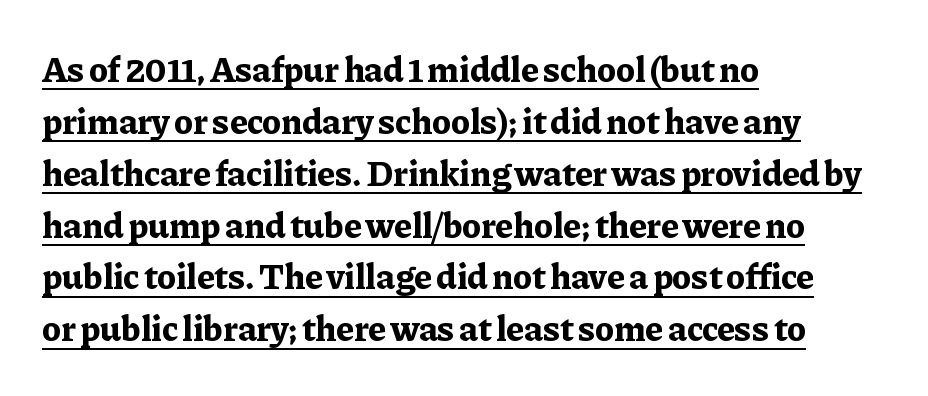
The image shows 36 px bold serif type, upright; set left-aligned, normal line spacing (1.44x), normal letter spacing, underlined; low stroke contrast and a medium x-height.
